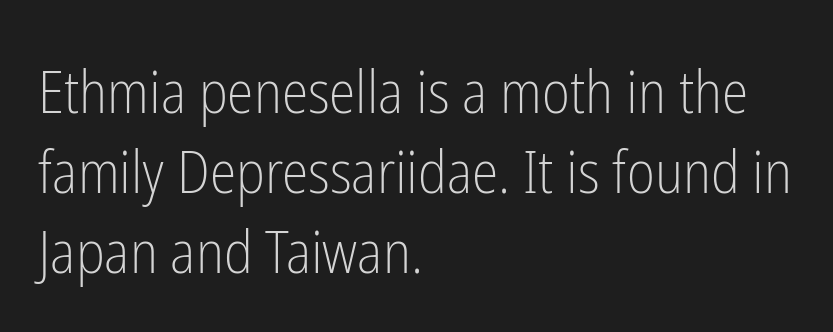
Evenly set lines give the paragraph a standard silhouette. The characters are drawn with everyday or finer stroke widths. The text was rendered using a sans face with plain stroke endings. There is no visible air inserted between adjacent glyphs. This sample has the flowing, uneven cadence of proportional lettering. The rag falls on the right side of this text block.
